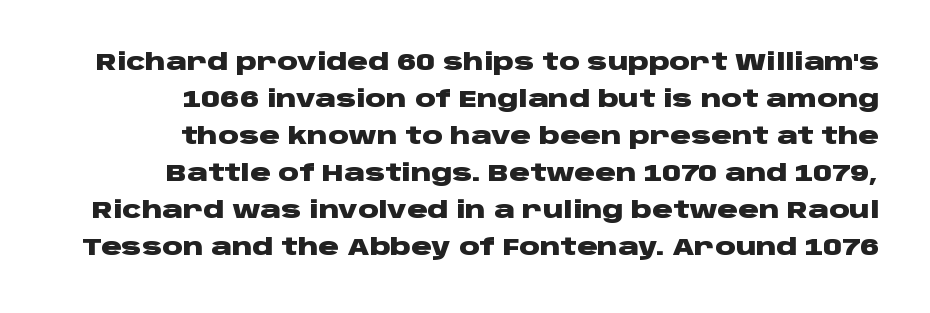
{"italic": "no", "bold": "yes", "underline": "no", "align": "right", "line_spacing": "normal", "line_spacing_ratio": 1.61, "letter_spacing": "normal", "letter_spacing_em": 0.0, "glyph_px": 23}
